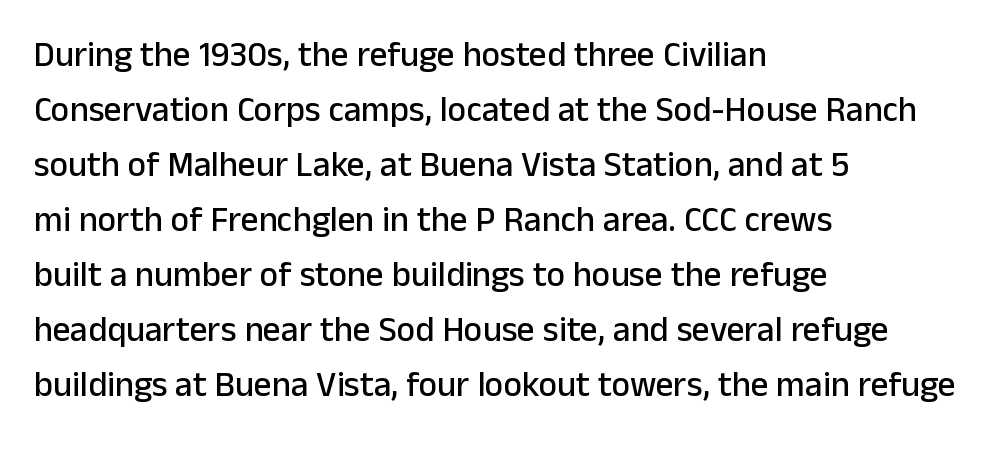
{"serif": "no", "italic": "no", "width": "normal", "stroke_contrast": "low", "x_height": "medium", "monospaced": "no", "underline": "no", "align": "left", "line_spacing": "normal", "line_spacing_ratio": 1.57, "letter_spacing": "normal", "letter_spacing_em": 0.0, "glyph_px": 35}
